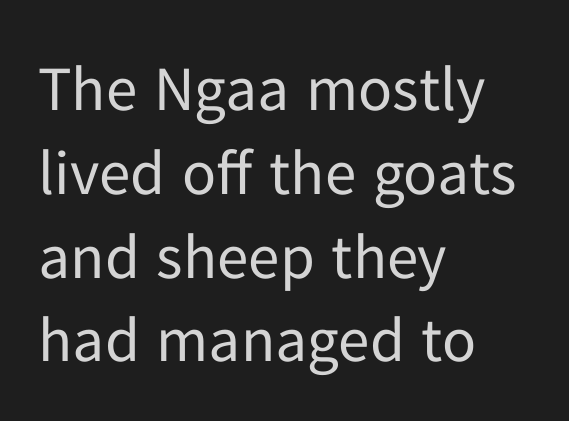
The image shows 63 px regular-weight sans-serif type, upright; set left-aligned, normal line spacing (1.33x), normal letter spacing, not underlined; low stroke contrast and a medium x-height.
